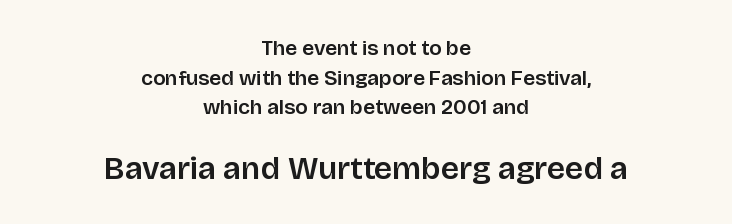
{"serif": "no", "italic": "no", "width": "normal", "stroke_contrast": "low", "x_height": "large", "monospaced": "no", "underline": "no", "align": "center", "line_spacing": "normal", "line_spacing_ratio": 1.41, "letter_spacing": "normal", "letter_spacing_em": 0.0, "larger_block": "second", "size_ratio": 1.52, "glyph_px": 32}
